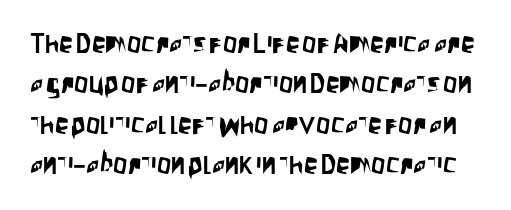
Q: Is the text italic (slanted)? A: No, it is upright.
Q: Is the typeface a serif or a sans-serif typeface? A: Sans-serif.
Q: Is the text underlined? A: No.
Q: Is the spacing between letters normal or unusually wide? A: Normal.
Q: Is the spacing between lines tight, normal or loose? A: Normal.
Q: Width (condensed, normal, or wide)? A: Condensed.
Q: Stroke contrast? A: Low.
Q: x-height? A: Large.
Q: Monospaced? A: No.
